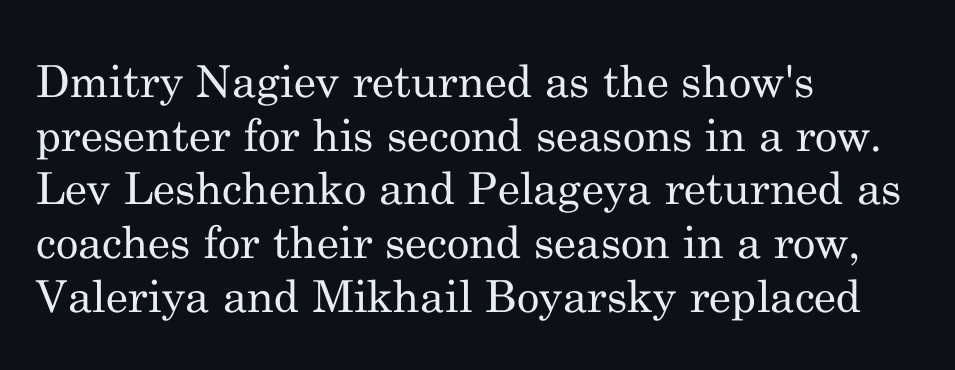
The image shows 44 px regular-weight serif type, upright; set left-aligned, line spacing 1.22x, normal letter spacing, not underlined; medium stroke contrast and a small x-height.
